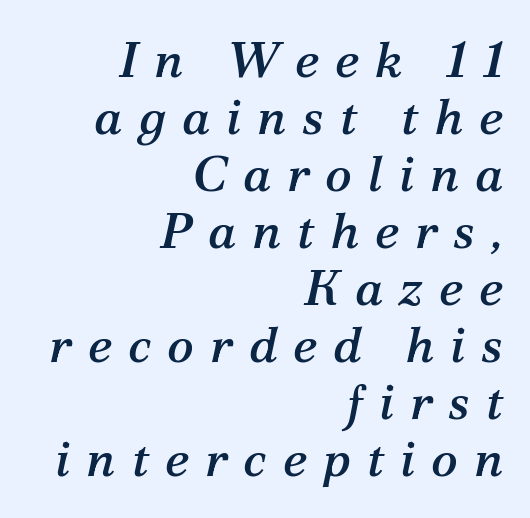
Italic? Definitely — the glyphs are oblique. The paragraph has a hard right edge and a soft left edge. Just letters on the line, the space beneath them empty. Vertically, the passage feels compressed, each row crowding the next.
